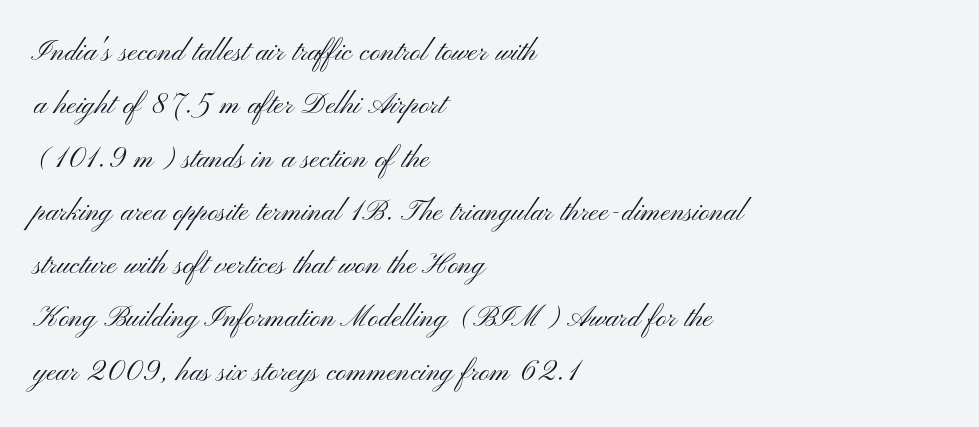
The image shows 36 px light, wide sans-serif type; set left-aligned, normal line spacing (1.48x), normal letter spacing, not underlined; medium stroke contrast and a small x-height.
